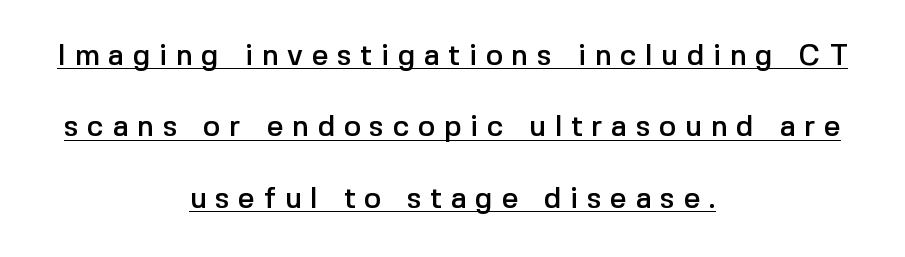
The image shows 29 px sans-serif type, upright; set centered, loose line spacing (2.46x), unusually wide letter spacing (+0.3 em), underlined; a medium x-height.
